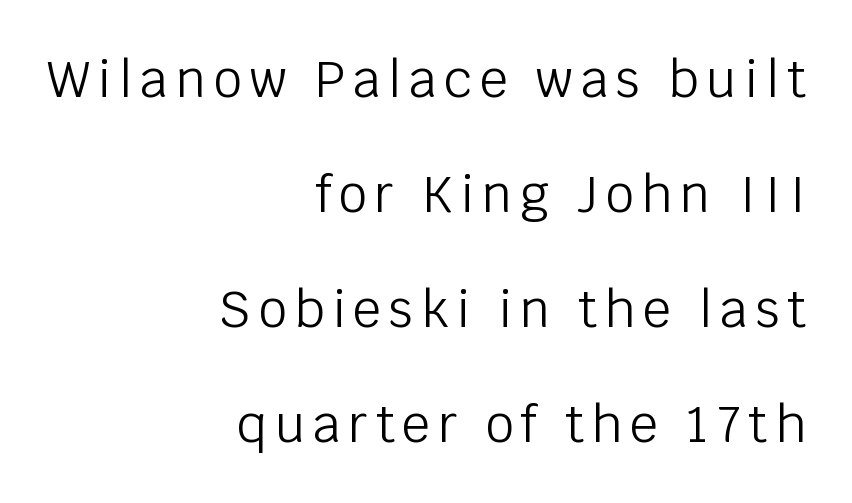
{"serif": "no", "italic": "no", "bold": "no", "weight": "light", "width": "normal", "stroke_contrast": "low", "x_height": "large", "monospaced": "no", "underline": "no", "align": "right", "line_spacing": "loose", "line_spacing_ratio": 2.3, "glyph_px": 50}
